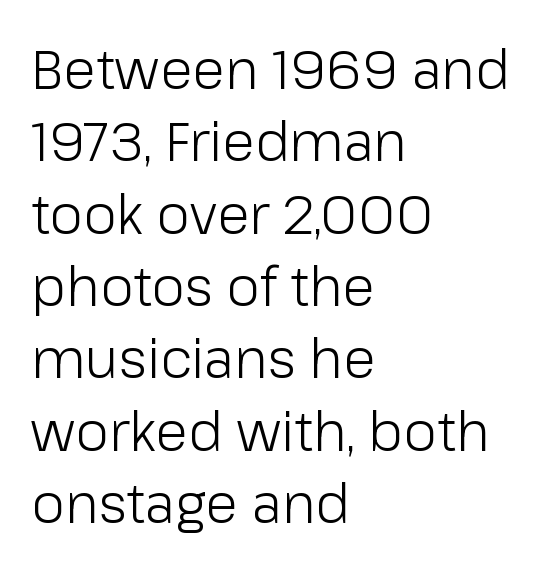
{"serif": "no", "italic": "no", "bold": "no", "weight": "light", "width": "normal", "stroke_contrast": "low", "x_height": "medium", "monospaced": "no", "underline": "no", "align": "left", "line_spacing": "normal", "line_spacing_ratio": 1.34, "letter_spacing": "normal", "letter_spacing_em": 0.0, "glyph_px": 54}
